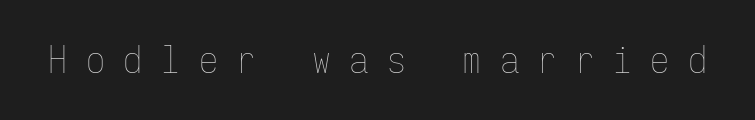
{"italic": "no", "bold": "no", "weight": "thin", "width": "condensed", "stroke_contrast": "low", "x_height": "medium", "monospaced": "yes", "underline": "no", "letter_spacing": "wide", "letter_spacing_em": 0.49, "glyph_px": 38}
